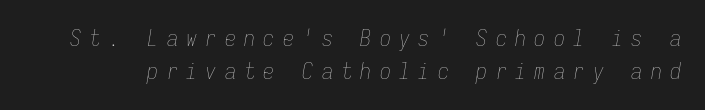
{"italic": "yes", "lean": "right", "slant_degrees": 9, "bold": "no", "underline": "no", "line_spacing": "normal", "line_spacing_ratio": 1.48, "letter_spacing": "wide", "letter_spacing_em": 0.38, "glyph_px": 22}
